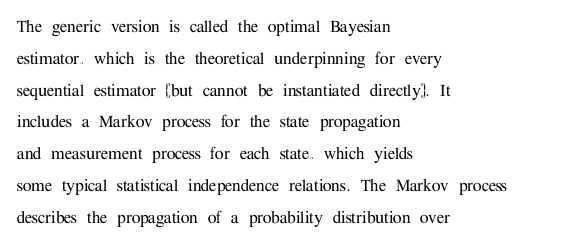
The image shows 20 px text type, upright; set left-aligned, normal line spacing (1.59x), normal letter spacing, not underlined.
